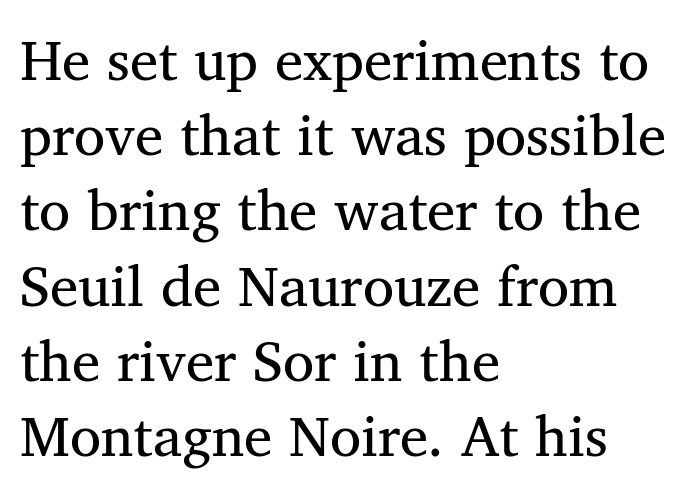
Q: Is the text bold? A: No.
Q: Is the typeface a serif or a sans-serif typeface? A: Serif.
Q: Is the text underlined? A: No.
Q: How is the paragraph aligned? A: Left-aligned.
Q: Is the spacing between letters normal or unusually wide? A: Normal.
Q: Is the spacing between lines tight, normal or loose? A: Normal.
Q: Width (condensed, normal, or wide)? A: Normal.
Q: Stroke contrast? A: Medium.
Q: x-height? A: Medium.
Q: Monospaced? A: No.
